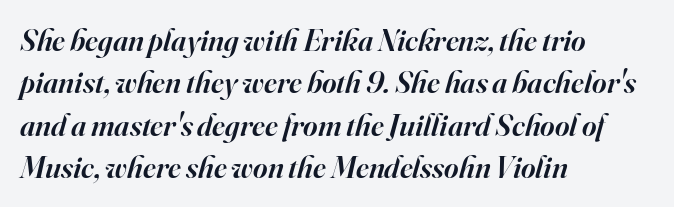
The image shows 31 px semibold serif type, italic (leaning right); set left-aligned, normal line spacing (1.37x), normal letter spacing, not underlined; high stroke contrast and a small x-height.
